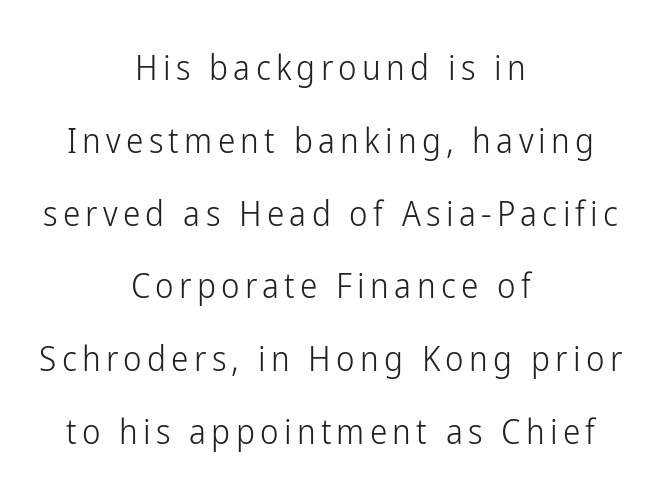
Q: Is the text bold? A: No.
Q: Is the text italic (slanted)? A: No, it is upright.
Q: Is the typeface a serif or a sans-serif typeface? A: Sans-serif.
Q: Is the text underlined? A: No.
Q: How is the paragraph aligned? A: Centered.
Q: Is the spacing between lines tight, normal or loose? A: Loose.
Q: Width (condensed, normal, or wide)? A: Condensed.
Q: Stroke contrast? A: Low.
Q: x-height? A: Medium.
Q: Monospaced? A: No.
